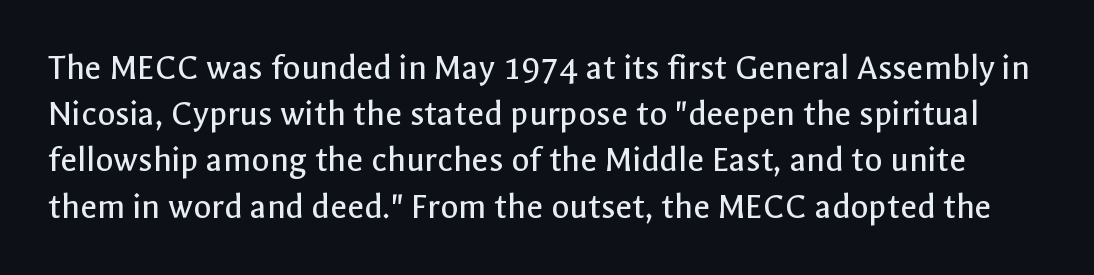
Letters rest on an invisible, unmarked baseline. Quick note: not italic, upright. Proportional: the letters do not fall into vertical columns. No heavy texture on the line: the type isn't bold.
